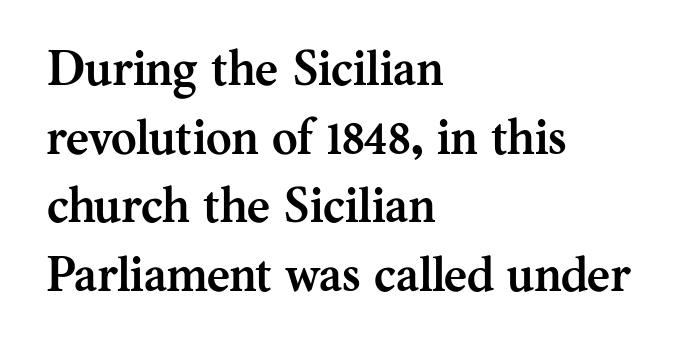
Q: Is the text bold? A: Yes.
Q: Is the text italic (slanted)? A: No, it is upright.
Q: Is the typeface a serif or a sans-serif typeface? A: Serif.
Q: Is the text underlined? A: No.
Q: How is the paragraph aligned? A: Left-aligned.
Q: Is the spacing between letters normal or unusually wide? A: Normal.
Q: Is the spacing between lines tight, normal or loose? A: Normal.
Q: Width (condensed, normal, or wide)? A: Normal.
Q: Stroke contrast? A: Medium.
Q: x-height? A: Medium.
Q: Monospaced? A: No.
